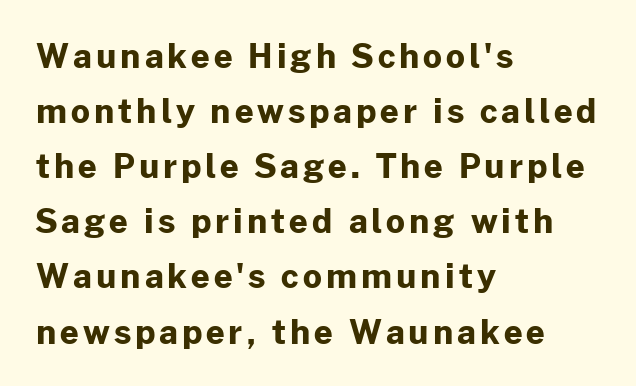
{"serif": "no", "italic": "no", "bold": "yes", "weight": "bold", "width": "normal", "stroke_contrast": "low", "x_height": "medium", "monospaced": "no", "underline": "no", "align": "left", "line_spacing": "normal", "line_spacing_ratio": 1.67, "glyph_px": 33}
